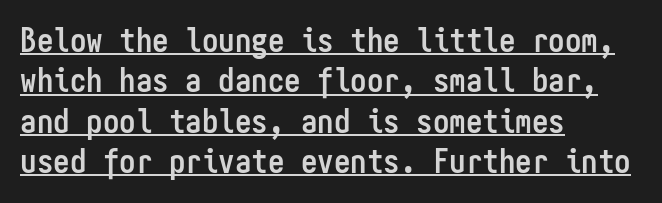
{"serif": "no", "italic": "no", "bold": "yes", "weight": "semibold", "width": "condensed", "stroke_contrast": "low", "x_height": "medium", "monospaced": "yes", "underline": "yes", "align": "left", "line_spacing_ratio": 1.22, "letter_spacing": "normal", "letter_spacing_em": 0.0, "glyph_px": 33}
